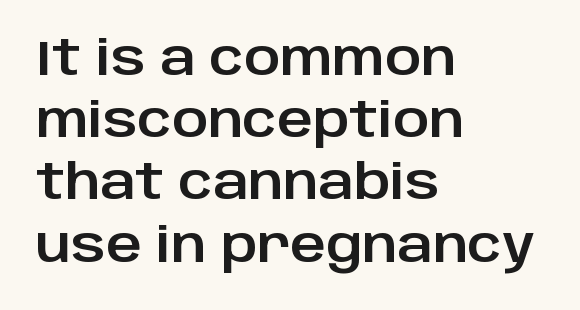
These lines sit exactly where default settings would place them. Words float on clear page, feet unadorned. Nope, no serifs anywhere on these letters. Tracking value appears to be zero — textbook default spacing. The lettering stays uniformly vertical, giving the passage a roman look. Note the varied advance widths — an 'i' is clearly narrower than an 'm'.
